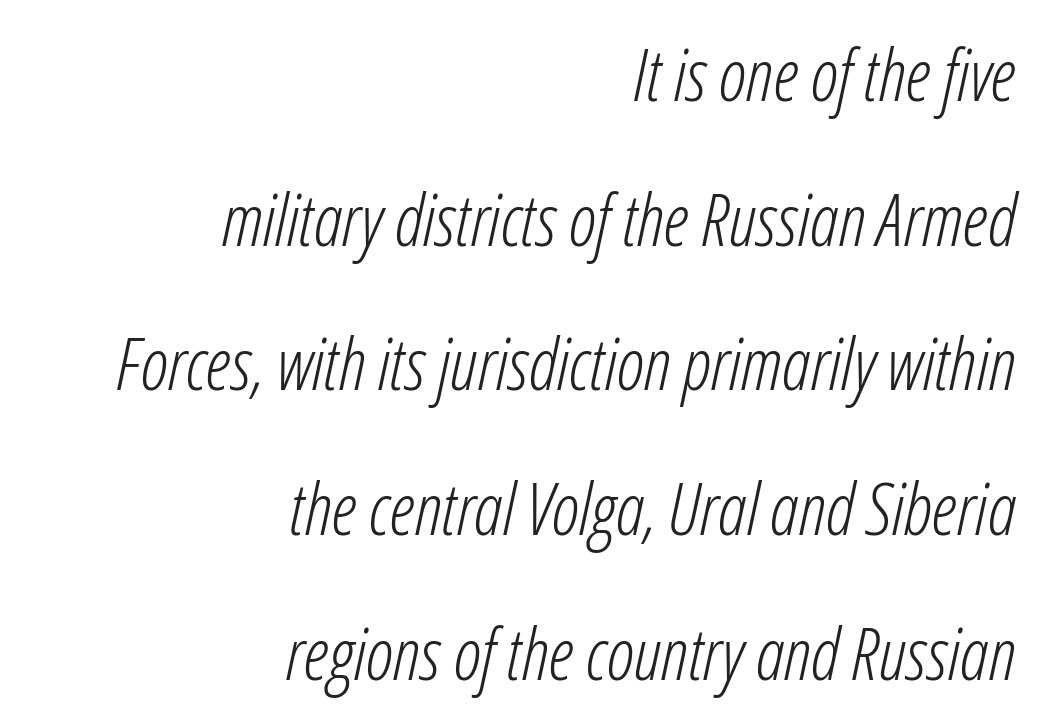
The image shows 72 px light, condensed type, italic (leaning right); set right-aligned, loose line spacing (2.01x), normal letter spacing, not underlined; low stroke contrast and a medium x-height.
